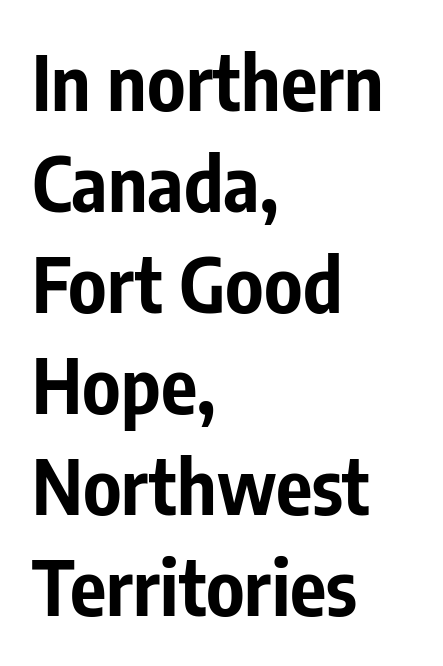
Q: Is the text bold? A: Yes.
Q: Is the text italic (slanted)? A: No, it is upright.
Q: Is the typeface a serif or a sans-serif typeface? A: Sans-serif.
Q: Is the text underlined? A: No.
Q: How is the paragraph aligned? A: Left-aligned.
Q: Is the spacing between letters normal or unusually wide? A: Normal.
Q: Is the spacing between lines tight, normal or loose? A: Normal.
Q: Width (condensed, normal, or wide)? A: Condensed.
Q: Stroke contrast? A: Low.
Q: x-height? A: Medium.
Q: Monospaced? A: No.
